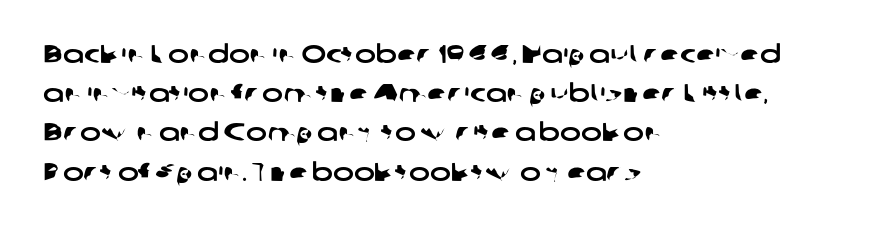
The image shows 25 px text type; set left-aligned, normal line spacing (1.57x), normal letter spacing, not underlined.
